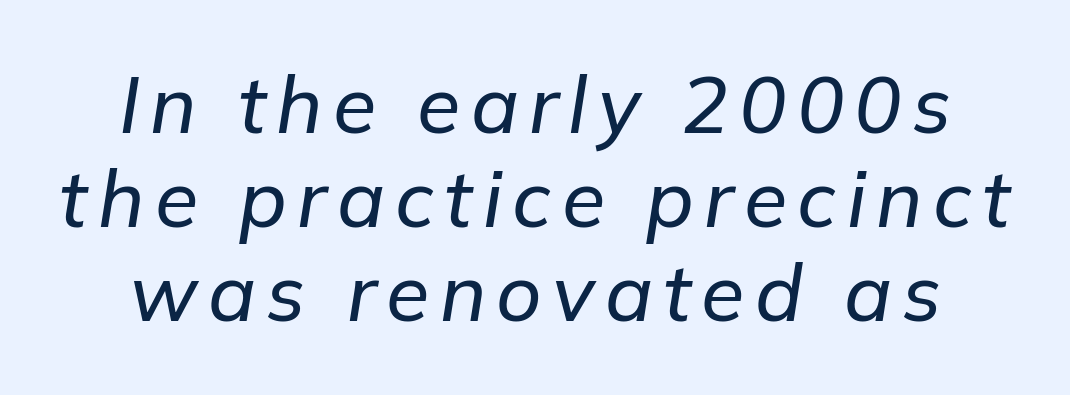
Q: Is the text italic (slanted)? A: Yes, it leans right by about 9 degrees.
Q: Is the text underlined? A: No.
Q: Width (condensed, normal, or wide)? A: Normal.
Q: Stroke contrast? A: Low.
Q: x-height? A: Medium.
Q: Monospaced? A: No.
